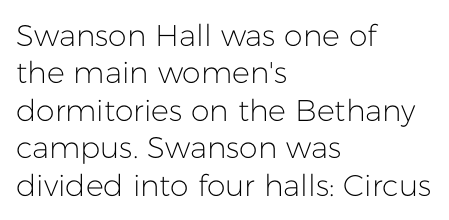
{"serif": "no", "italic": "no", "bold": "no", "weight": "light", "width": "normal", "stroke_contrast": "low", "x_height": "medium", "monospaced": "no", "underline": "no", "align": "left", "line_spacing": "normal", "line_spacing_ratio": 1.25, "letter_spacing": "normal", "letter_spacing_em": 0.0, "glyph_px": 30}
